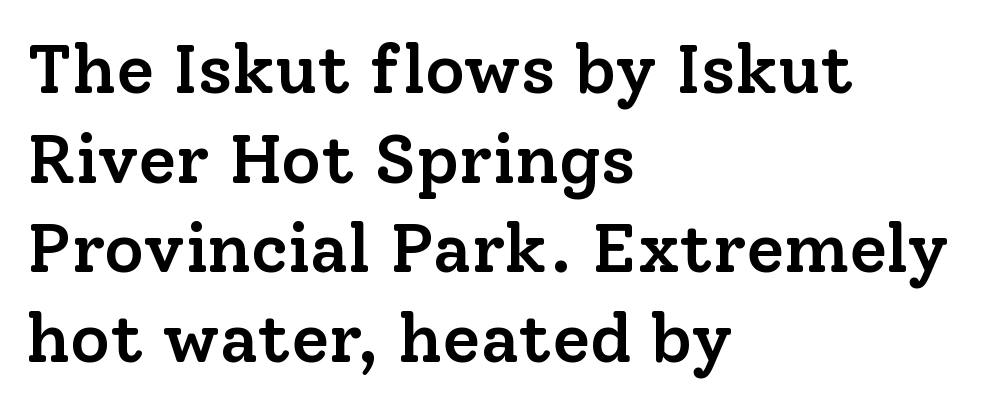
The image shows 69 px semibold serif type, upright; set left-aligned, normal line spacing (1.3x), normal letter spacing, not underlined; low stroke contrast and a medium x-height.
